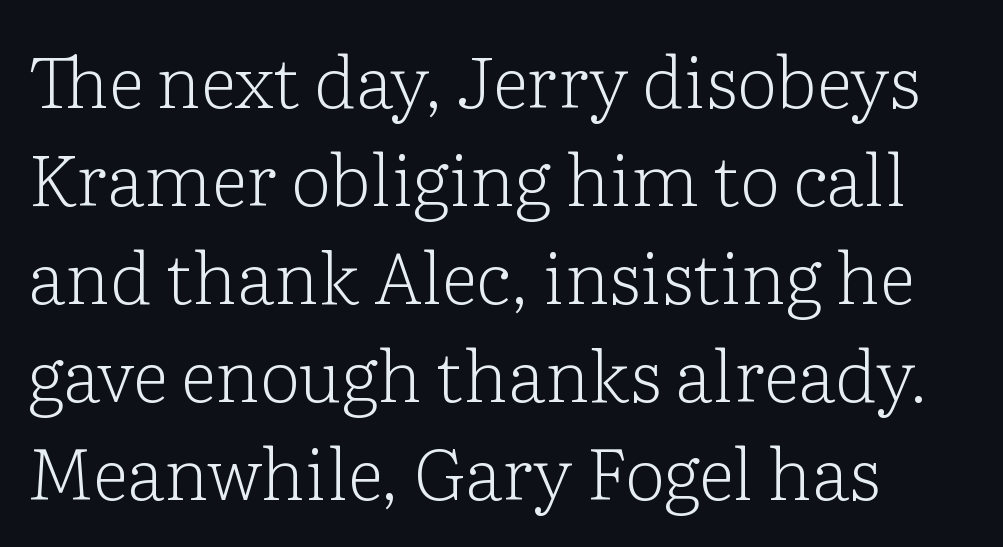
The image shows 72 px light serif type, upright; set normal line spacing (1.36x), normal letter spacing, not underlined; low stroke contrast and a medium x-height.
